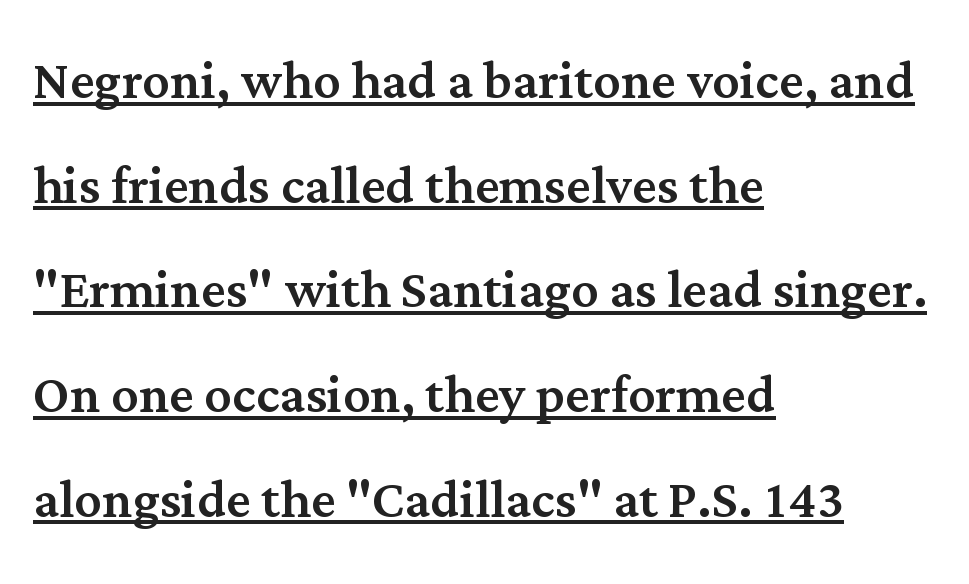
The image shows 68 px serif type, upright; set left-aligned, normal line spacing (1.54x), normal letter spacing, underlined; medium stroke contrast and a medium x-height.
